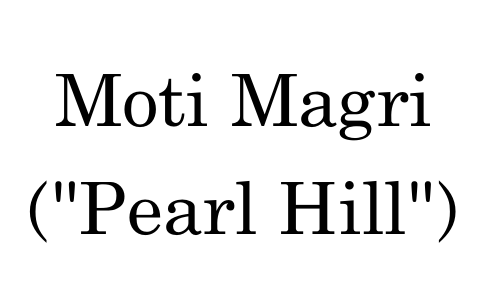
The image shows 72 px regular-weight serif type, upright; set normal line spacing (1.5x), normal letter spacing, not underlined; medium stroke contrast and a small x-height.
